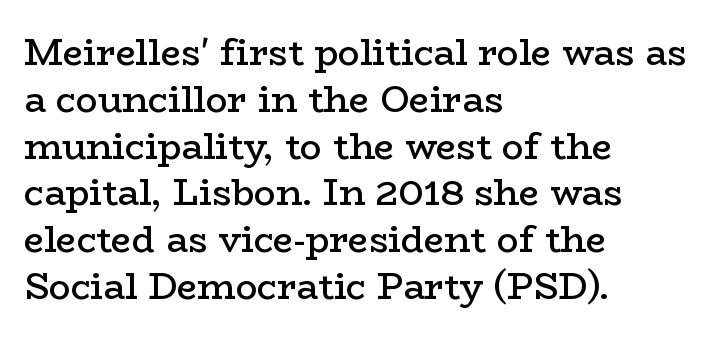
{"serif": "yes", "italic": "no", "bold": "semi", "weight": "semibold", "width": "wide", "stroke_contrast": "low", "x_height": "medium", "monospaced": "no", "underline": "no", "align": "left", "line_spacing": "normal", "line_spacing_ratio": 1.3, "letter_spacing": "normal", "letter_spacing_em": 0.0, "glyph_px": 36}
